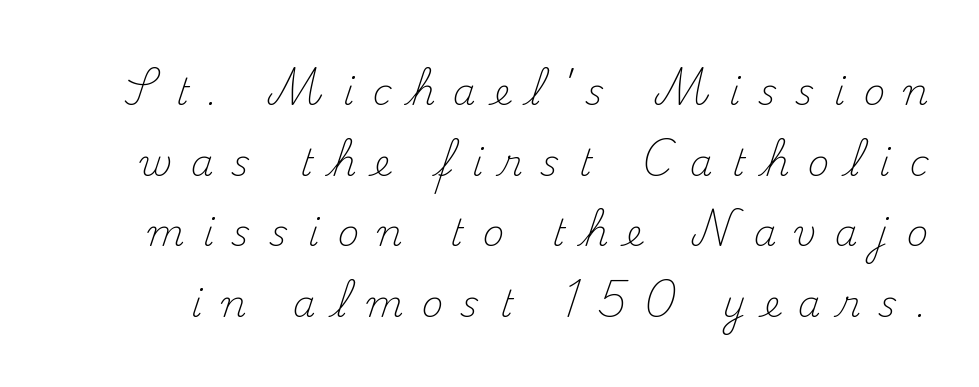
Q: Is the text bold? A: No.
Q: Is the text italic (slanted)? A: Yes.
Q: Is the typeface a serif or a sans-serif typeface? A: Serif.
Q: Is the text underlined? A: No.
Q: Is the spacing between letters normal or unusually wide? A: Unusually wide.
Q: Is the spacing between lines tight, normal or loose? A: Loose.
Q: Width (condensed, normal, or wide)? A: Normal.
Q: Stroke contrast? A: Medium.
Q: x-height? A: Small.
Q: Monospaced? A: No.
